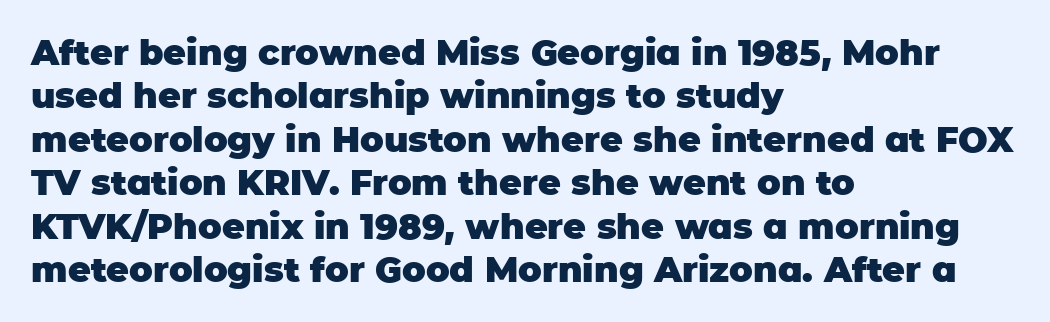
The image shows 35 px heavy sans-serif type, upright; set left-aligned, line spacing 1.24x, normal letter spacing, not underlined; low stroke contrast and a large x-height.
